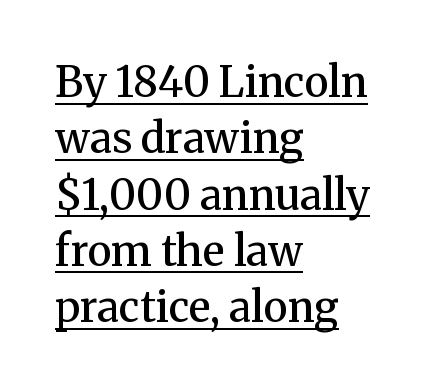
The image shows 42 px semibold serif type, upright; set left-aligned, normal line spacing (1.34x), normal letter spacing, underlined; medium stroke contrast and a medium x-height.
